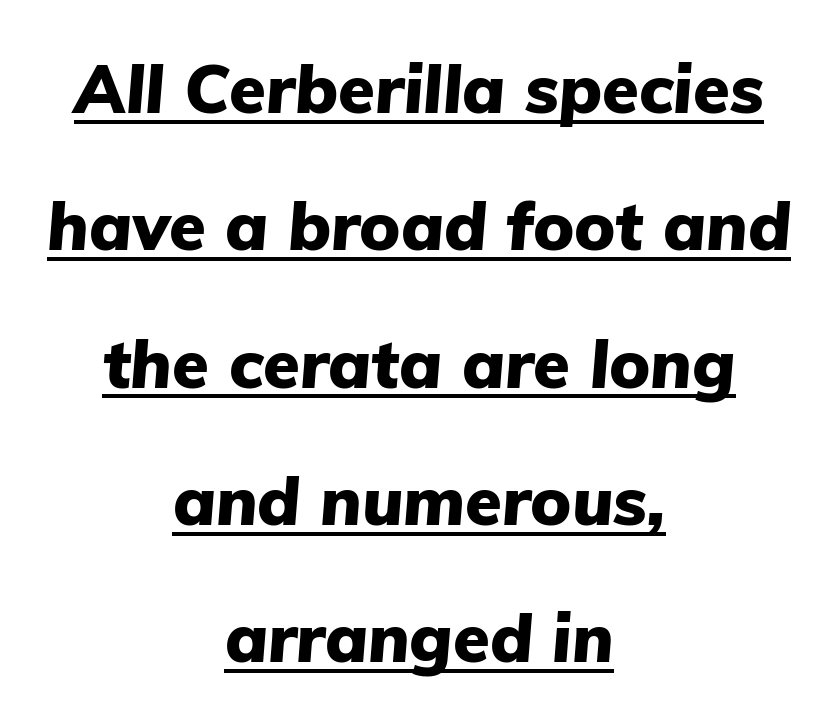
Underlined type. The letters advance in unequal steps, a hallmark of proportional type. Does the weight exceed regular? Yes, all the way to bold. Every row of glyphs is offset so its center matches the block's center. Is there much room between lines? Yes — plenty of vertical air separates them. The font's italic variant was chosen for this text.
